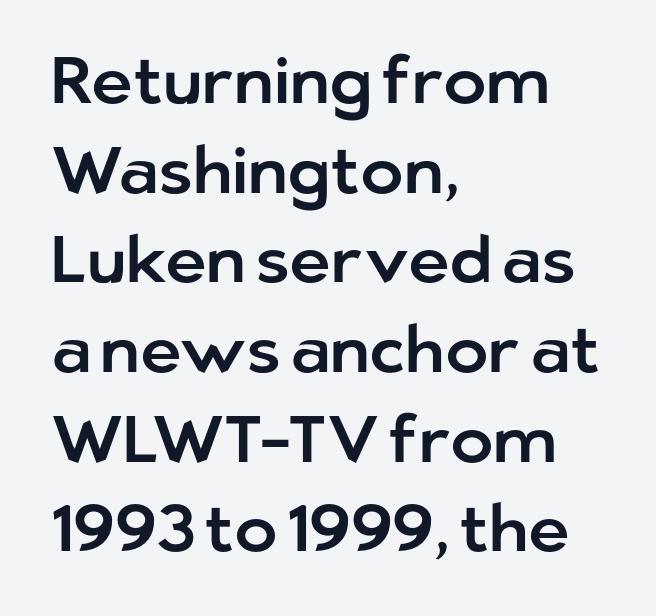
The image shows 65 px sans-serif type, upright; set left-aligned, normal line spacing (1.38x), normal letter spacing, not underlined; low stroke contrast and a medium x-height.
